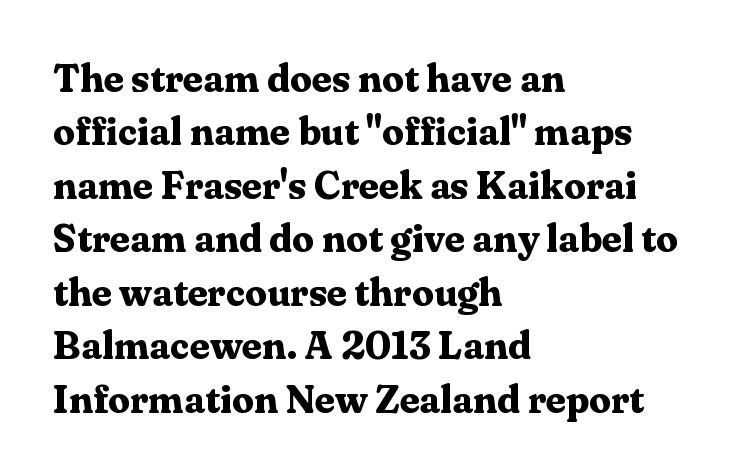
The image shows 39 px bold serif type, upright; set left-aligned, normal line spacing (1.37x), normal letter spacing, not underlined; medium stroke contrast and a medium x-height.
